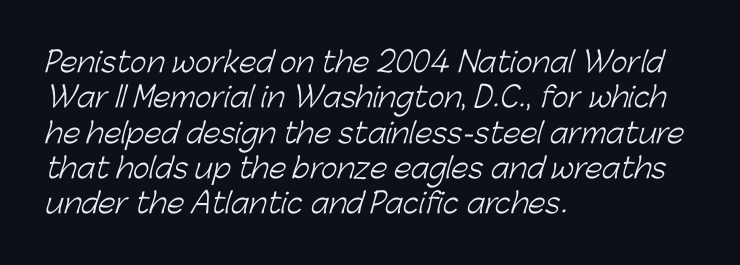
The image shows 28 px light sans-serif type; set left-aligned, normal line spacing (1.26x), normal letter spacing, not underlined; low stroke contrast and a medium x-height.
